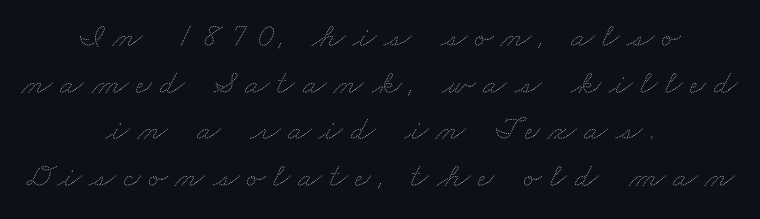
The image shows 34 px thin, wide type; set centered, normal line spacing (1.37x), unusually wide letter spacing (+0.24 em), not underlined; medium stroke contrast and a small x-height.
